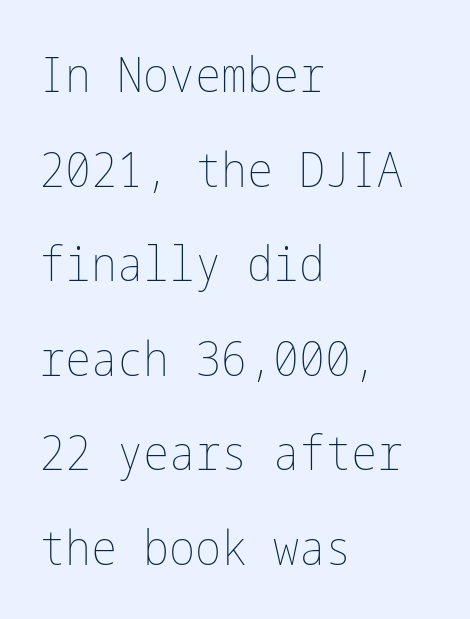
Alignment: flush left. Is there any slant? The stems are plumb. Check under the words: just untouched page. The characters are drawn with everyday or finer stroke widths.
